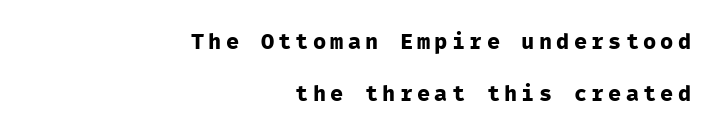
{"italic": "no", "bold": "yes", "underline": "no", "align": "right", "line_spacing": "loose", "line_spacing_ratio": 2.36, "glyph_px": 22}
